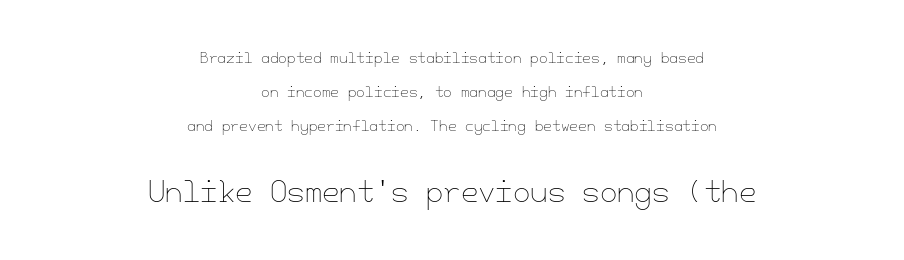
Q: Is the text bold? A: No.
Q: Is the text italic (slanted)? A: No, it is upright.
Q: Is the text underlined? A: No.
Q: How is the paragraph aligned? A: Centered.
Q: Is the spacing between letters normal or unusually wide? A: Normal.
Q: Is the spacing between lines tight, normal or loose? A: Loose.
Q: Which block of text is set in a larger size, the first (top) or the second (bottom)? A: The second (bottom) one.
Q: Width (condensed, normal, or wide)? A: Normal.
Q: Stroke contrast? A: Low.
Q: x-height? A: Small.
